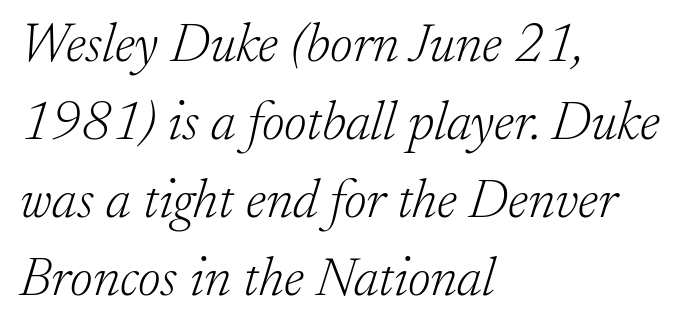
The image shows 55 px light serif type, italic (leaning right); set left-aligned, normal line spacing (1.42x), normal letter spacing, not underlined; low stroke contrast and a small x-height.
